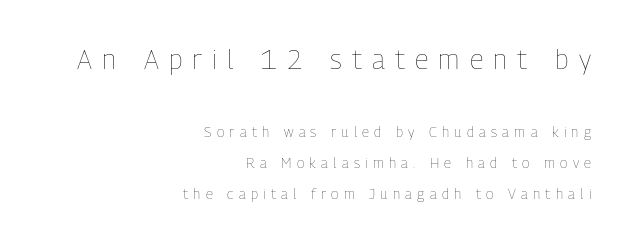
{"italic": "no", "bold": "no", "underline": "no", "align": "right", "line_spacing": "loose", "line_spacing_ratio": 2.21, "letter_spacing": "wide", "letter_spacing_em": 0.38, "larger_block": "first", "size_ratio": 1.93, "glyph_px": 27}
